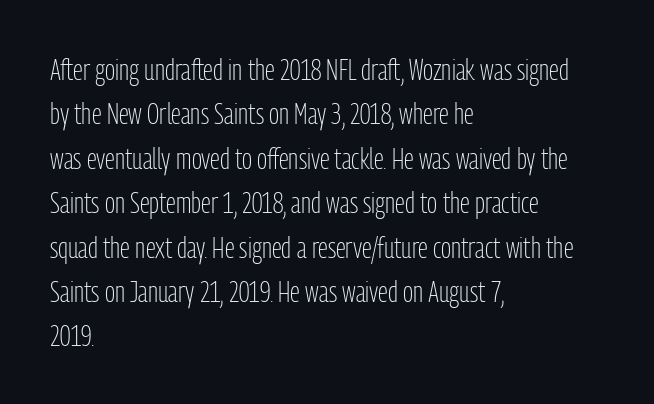
The image shows 30 px light, condensed sans-serif type, upright; set left-aligned, normal line spacing (1.48x), normal letter spacing, not underlined; low stroke contrast and a medium x-height.
